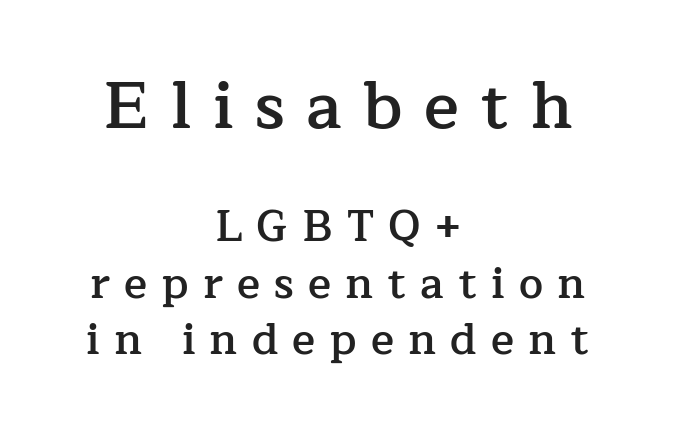
{"serif": "yes", "italic": "no", "bold": "semi", "weight": "semibold", "width": "normal", "stroke_contrast": "low", "x_height": "medium", "monospaced": "no", "underline": "no", "align": "center", "line_spacing": "normal", "line_spacing_ratio": 1.32, "letter_spacing": "wide", "letter_spacing_em": 0.33, "larger_block": "first", "size_ratio": 1.51, "glyph_px": 65}
